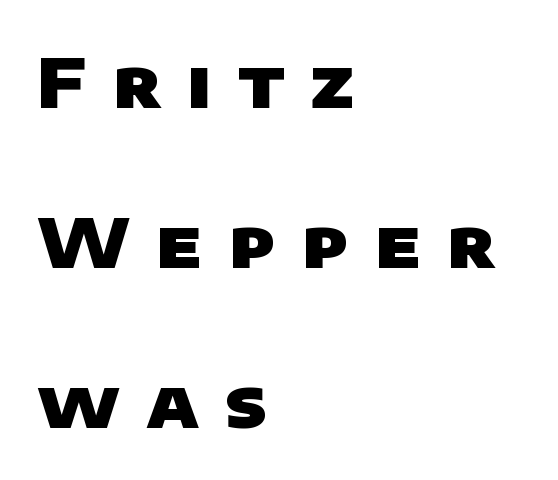
{"serif": "no", "bold": "yes", "weight": "heavy", "width": "wide", "stroke_contrast": "low", "x_height": "large", "monospaced": "no", "underline": "no", "align": "left", "line_spacing": "loose", "line_spacing_ratio": 2.35, "letter_spacing": "wide", "letter_spacing_em": 0.38, "glyph_px": 68}
